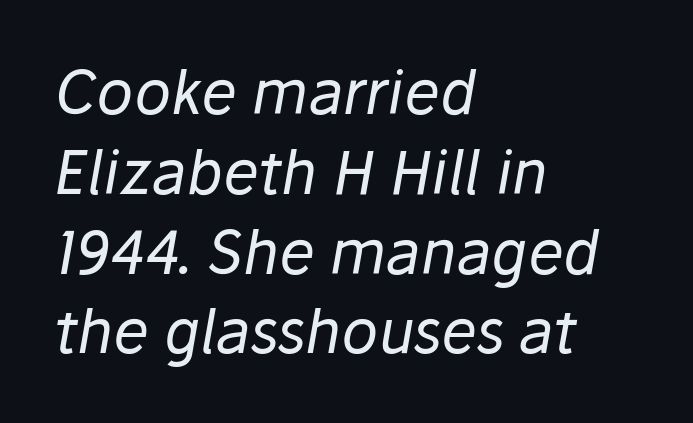
Q: Is the text bold? A: No.
Q: Is the text italic (slanted)? A: Yes, it leans right by about 10 degrees.
Q: Is the text underlined? A: No.
Q: How is the paragraph aligned? A: Left-aligned.
Q: Is the spacing between letters normal or unusually wide? A: Normal.
Q: Is the spacing between lines tight, normal or loose? A: Normal.
Q: Width (condensed, normal, or wide)? A: Normal.
Q: Stroke contrast? A: Low.
Q: x-height? A: Medium.
Q: Monospaced? A: No.
